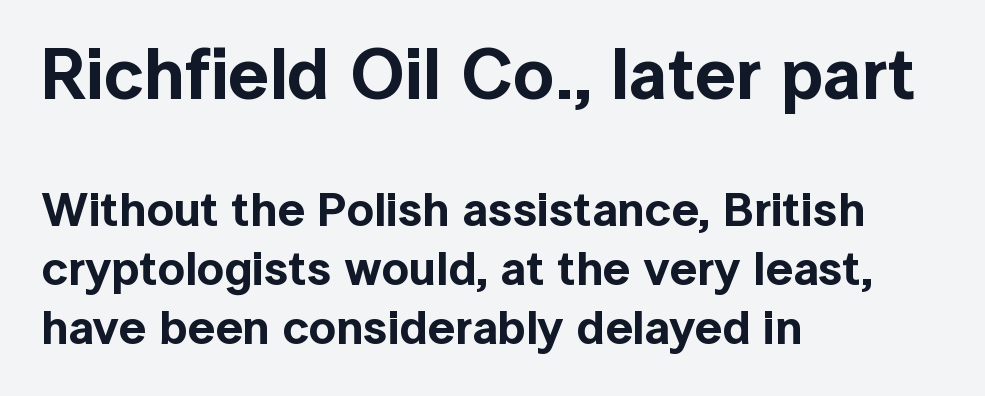
The image shows 72 px sans-serif type, upright; set left-aligned, line spacing 1.23x, normal letter spacing, not underlined; the first (top) block is 1.5x larger; a medium x-height.
